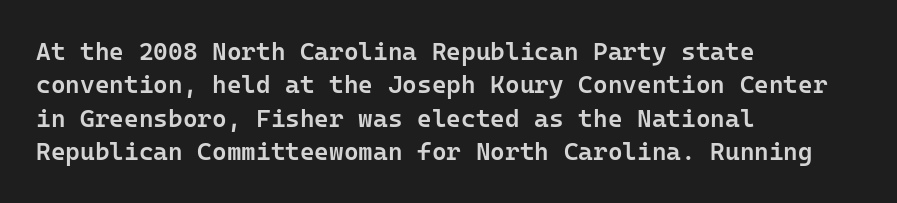
{"italic": "no", "bold": "semi", "underline": "no", "align": "left", "line_spacing": "normal", "line_spacing_ratio": 1.34, "letter_spacing": "normal", "letter_spacing_em": 0.0, "glyph_px": 25}
